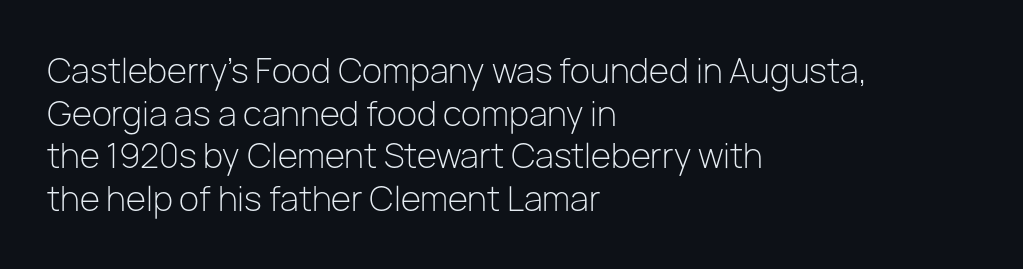
The image shows 33 px light sans-serif type, upright; set left-aligned, normal line spacing (1.29x), normal letter spacing, not underlined; low stroke contrast and a medium x-height.
